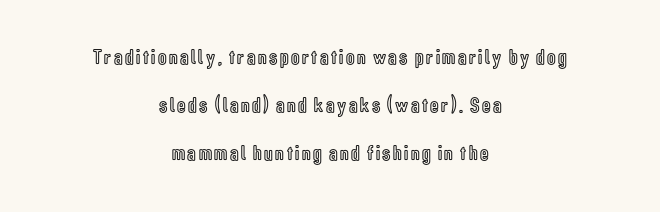
The image shows 21 px text type, upright; set centered, loose line spacing (2.28x), not underlined.
